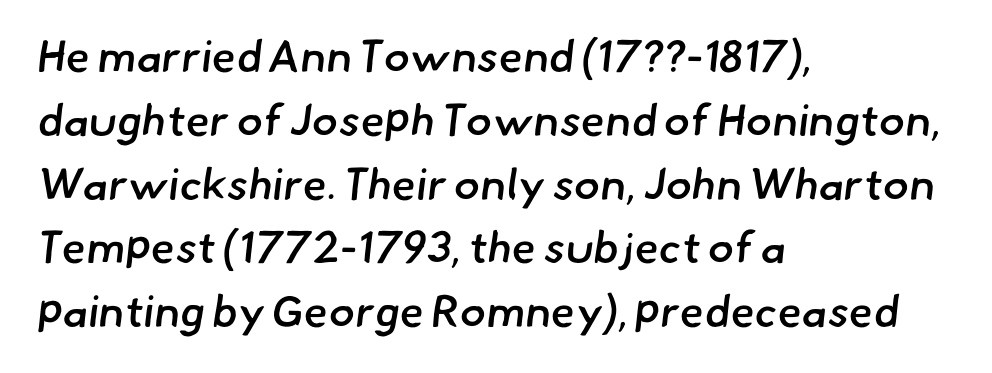
These lines sit exactly where default settings would place them. The letters are semibold — heavier than regular but short of a full bold. The passage shown is typeset with a sans-serif family. The face used here is rendered with its standard letterfit. The baseline area is clear.
